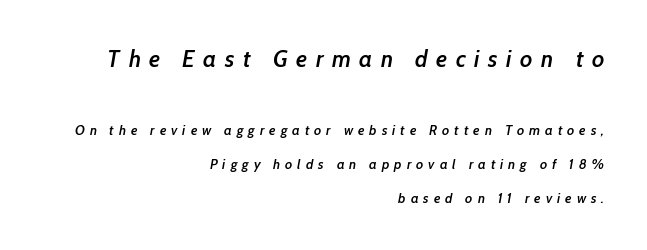
The image shows 24 px text type, italic (leaning right); set right-aligned, loose line spacing (2.43x), unusually wide letter spacing (+0.36 em), not underlined; the first (top) block is 1.71x larger.
